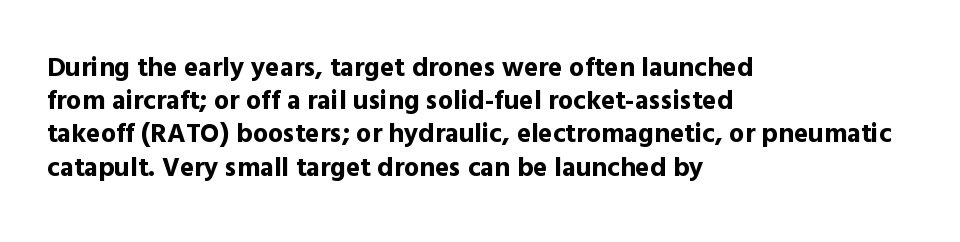
There is no visible air inserted between adjacent glyphs. In terms of weight, the rendering is a true, heavy bold. Visually the block forms a straight wall on the left and a jagged coastline on the right. Lines of text with bare space underneath. If you drew a line through each stem, it would be perfectly vertical.
